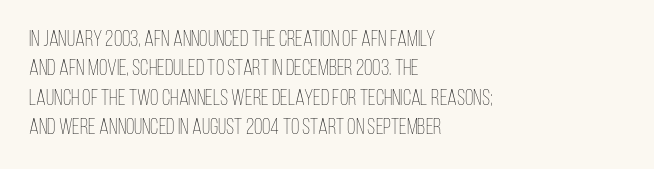
Caption: face not bold, strokes unweighted. Whoever set this chose a conventional vertical rhythm. This sample uses plain, unmodified letter spacing. The lettering stays uniformly vertical, giving the passage a roman look. Rule under the text: the space is simply empty.
